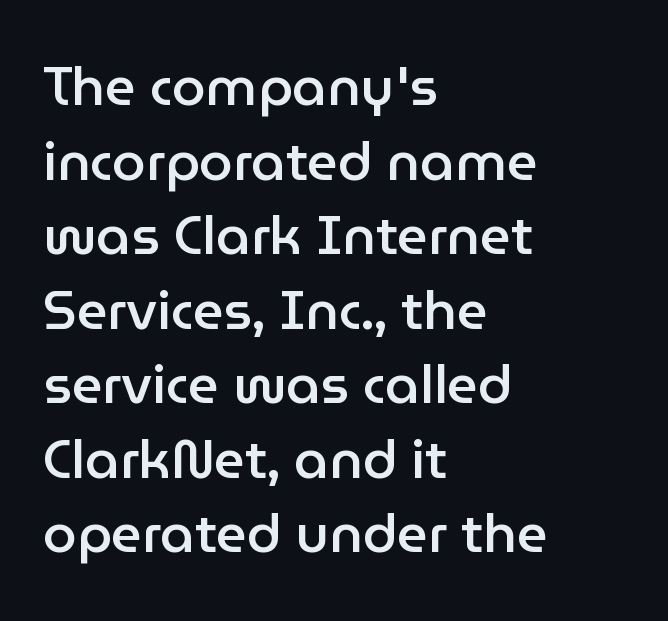
The image shows 54 px semibold sans-serif type, upright; set left-aligned, normal line spacing (1.38x), normal letter spacing, not underlined; low stroke contrast and a medium x-height.
